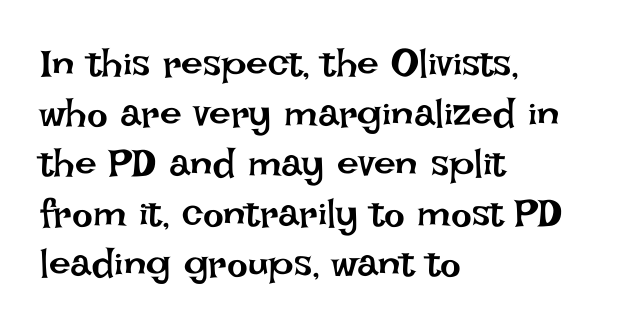
The image shows 39 px regular-weight type, upright; set left-aligned, normal line spacing (1.28x), normal letter spacing, not underlined; low stroke contrast and a large x-height.
